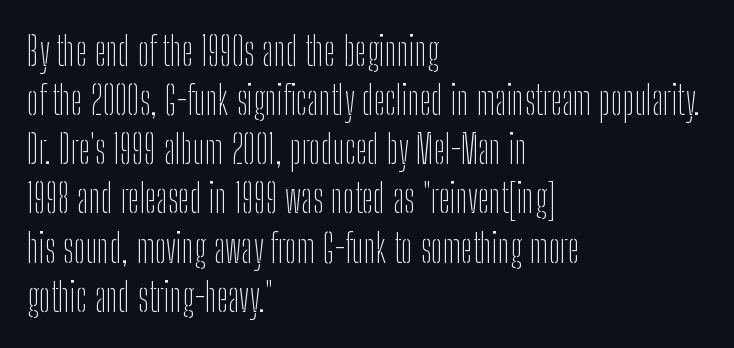
The image shows 39 px thin, condensed sans-serif type, upright; set left-aligned, normal line spacing (1.26x), normal letter spacing, not underlined; low stroke contrast and a medium x-height.
